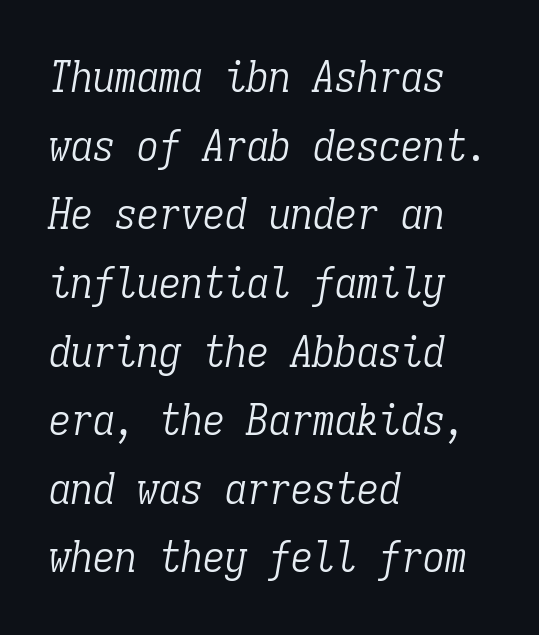
The image shows 44 px light, condensed serif type, italic (leaning right), monospaced; set left-aligned, normal line spacing (1.56x), normal letter spacing, not underlined; low stroke contrast and a medium x-height.
